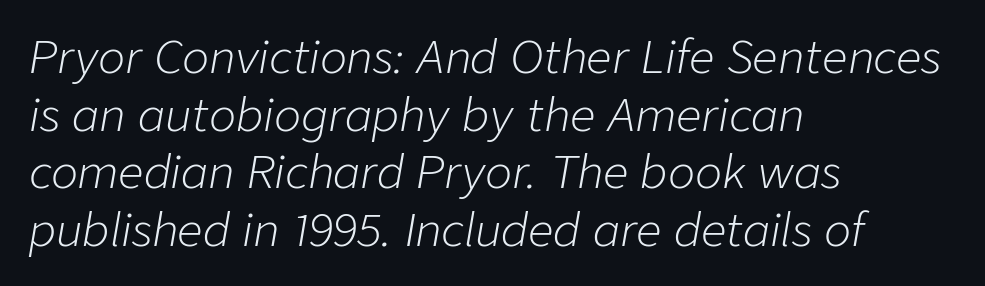
The font's italic variant was chosen for this text. This reads as an unemphasized weight, regular at the heaviest. There is no visible air inserted between adjacent glyphs. What's the leading like? Ordinary, nothing unusual. These lines are set flush left with a ragged right edge.
